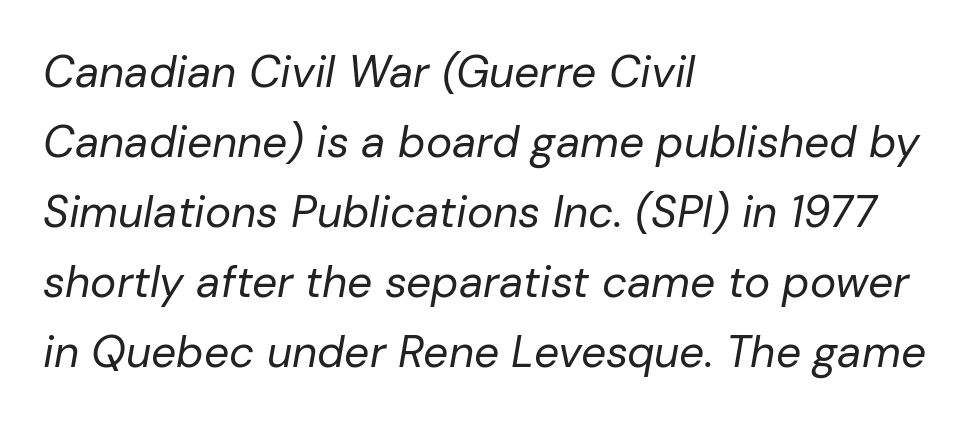
{"italic": "yes", "lean": "right", "slant_degrees": 10, "bold": "no", "weight": "regular", "width": "normal", "stroke_contrast": "low", "x_height": "medium", "monospaced": "no", "underline": "no", "align": "left", "line_spacing": "normal", "line_spacing_ratio": 1.59, "letter_spacing": "normal", "letter_spacing_em": 0.0, "glyph_px": 44}
